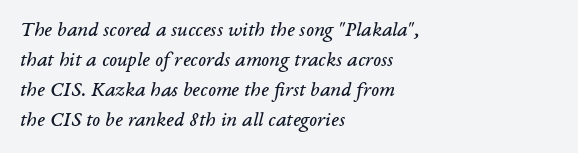
The image shows 21 px text type, italic (leaning right); set left-aligned, normal line spacing (1.43x), normal letter spacing, not underlined.
